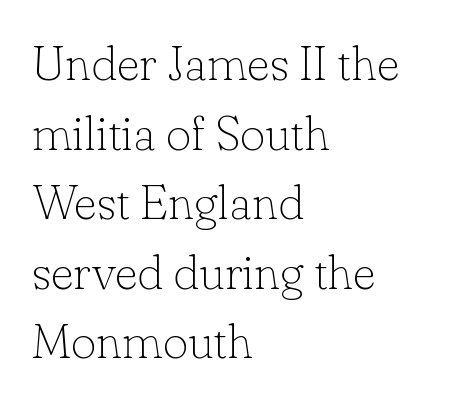
{"serif": "yes", "italic": "no", "bold": "no", "weight": "thin", "width": "normal", "stroke_contrast": "low", "x_height": "small", "monospaced": "no", "underline": "no", "align": "left", "line_spacing": "normal", "line_spacing_ratio": 1.42, "letter_spacing": "normal", "letter_spacing_em": 0.0, "glyph_px": 49}
